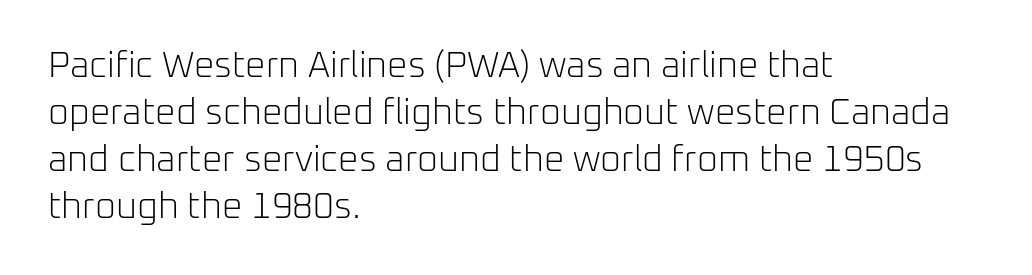
Q: Is the text bold? A: No.
Q: Is the text italic (slanted)? A: No, it is upright.
Q: Is the typeface a serif or a sans-serif typeface? A: Sans-serif.
Q: Is the text underlined? A: No.
Q: How is the paragraph aligned? A: Left-aligned.
Q: Is the spacing between letters normal or unusually wide? A: Normal.
Q: Is the spacing between lines tight, normal or loose? A: Normal.
Q: Width (condensed, normal, or wide)? A: Normal.
Q: Stroke contrast? A: Low.
Q: x-height? A: Medium.
Q: Monospaced? A: No.
